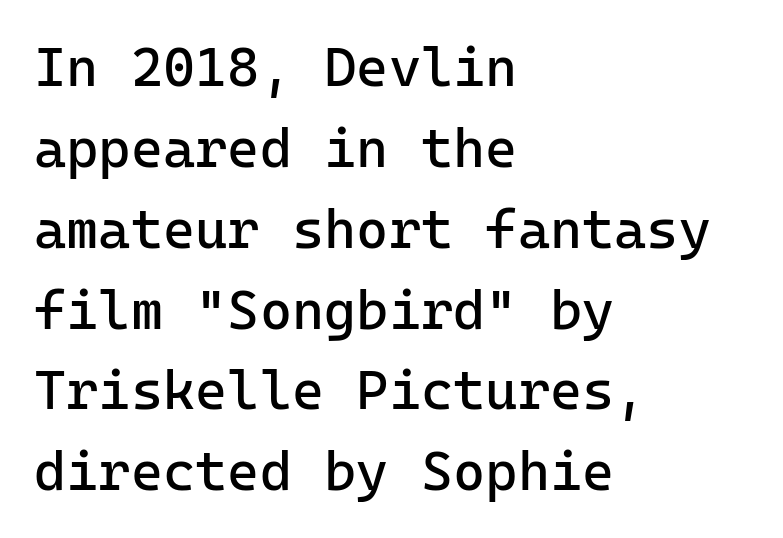
The image shows 55 px regular-weight sans-serif type, upright; set left-aligned, normal line spacing (1.47x), normal letter spacing, not underlined; low stroke contrast and a medium x-height.
